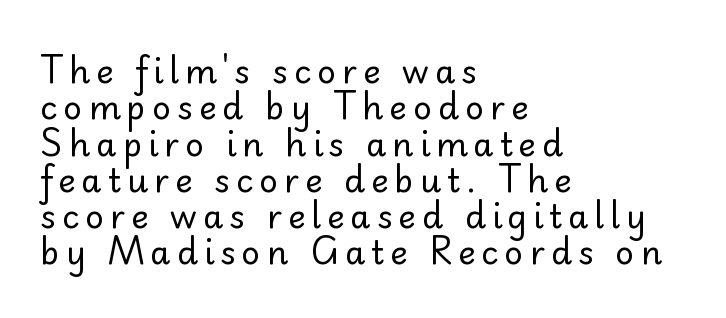
Q: Is the text bold? A: No.
Q: Is the text italic (slanted)? A: No, it is upright.
Q: Is the typeface a serif or a sans-serif typeface? A: Sans-serif.
Q: Is the text underlined? A: No.
Q: How is the paragraph aligned? A: Left-aligned.
Q: Is the spacing between lines tight, normal or loose? A: Tight.
Q: Width (condensed, normal, or wide)? A: Normal.
Q: Stroke contrast? A: Low.
Q: x-height? A: Small.
Q: Monospaced? A: No.
